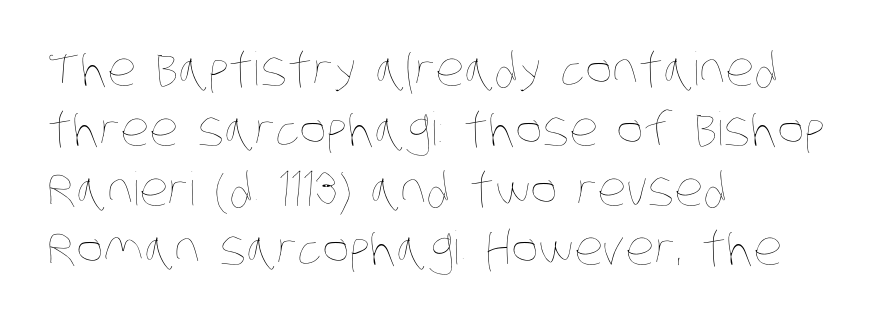
The image shows 46 px thin, condensed type; set left-aligned, normal line spacing (1.3x), normal letter spacing, not underlined; low stroke contrast and a large x-height.
